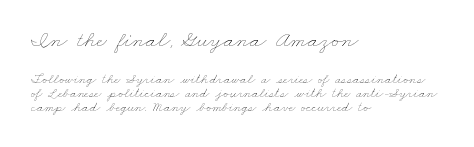
What's the leading like? Squeezed, with rows nearly overlapping. The letterforms sit shoulder to shoulder at normal distance. Decoration check: the copy has no underline. Stems and bowls with no extra thickness — not bold. Short and long lines alike share a common starting point at left. Visually, the top section dominates because its glyphs are scaled up.
